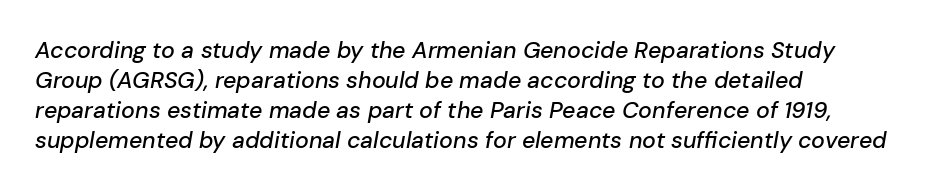
Check under the words: just untouched page. Default kerning and tracking; the words read as compact shapes. A typesetter would mark this as italic. A normal amount of white space separates one row of letters from the next.
